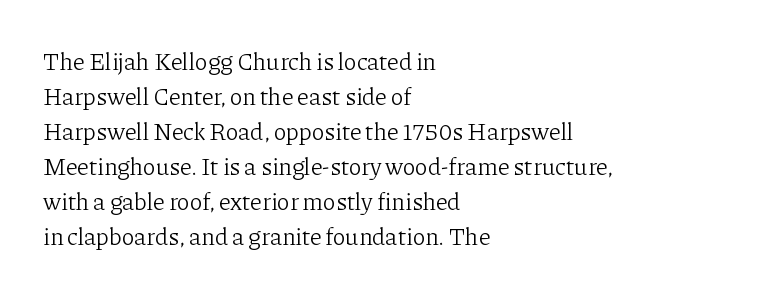
{"italic": "no", "bold": "no", "underline": "no", "align": "left", "line_spacing": "normal", "line_spacing_ratio": 1.46, "letter_spacing": "normal", "letter_spacing_em": 0.0, "glyph_px": 24}
